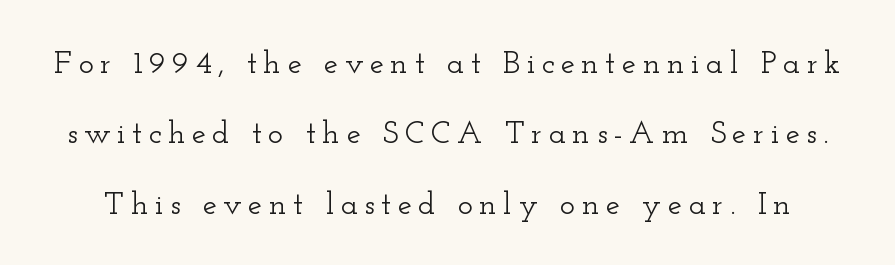
{"serif": "yes", "italic": "no", "width": "wide", "stroke_contrast": "low", "x_height": "small", "monospaced": "no", "underline": "no", "line_spacing": "loose", "line_spacing_ratio": 2.2, "letter_spacing": "wide", "letter_spacing_em": 0.2, "glyph_px": 32}
